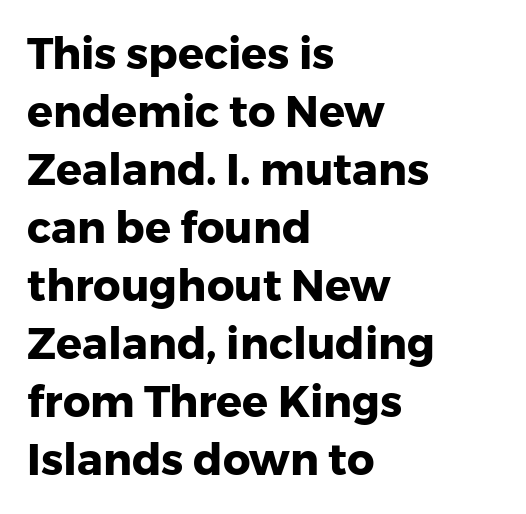
The image shows 43 px heavy sans-serif type, upright; set left-aligned, normal line spacing (1.35x), normal letter spacing, not underlined; low stroke contrast and a medium x-height.
